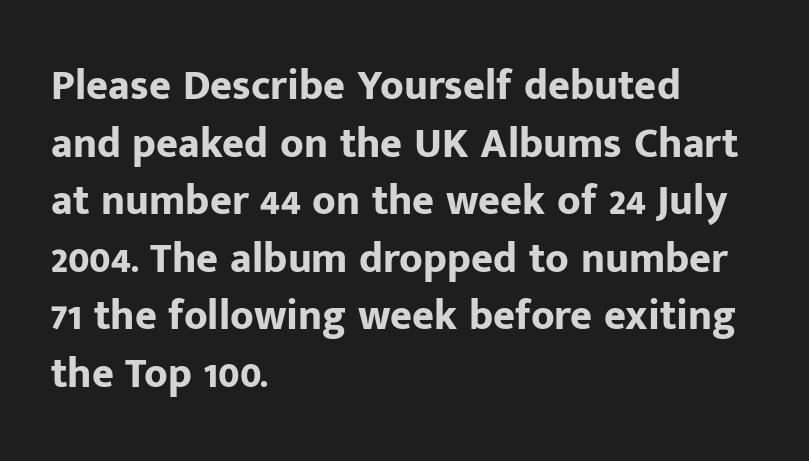
Q: Is the text bold? A: Yes.
Q: Is the text italic (slanted)? A: No, it is upright.
Q: Is the typeface a serif or a sans-serif typeface? A: Sans-serif.
Q: Is the text underlined? A: No.
Q: How is the paragraph aligned? A: Left-aligned.
Q: Is the spacing between letters normal or unusually wide? A: Normal.
Q: Is the spacing between lines tight, normal or loose? A: Normal.
Q: Width (condensed, normal, or wide)? A: Normal.
Q: Stroke contrast? A: Low.
Q: x-height? A: Medium.
Q: Monospaced? A: No.
